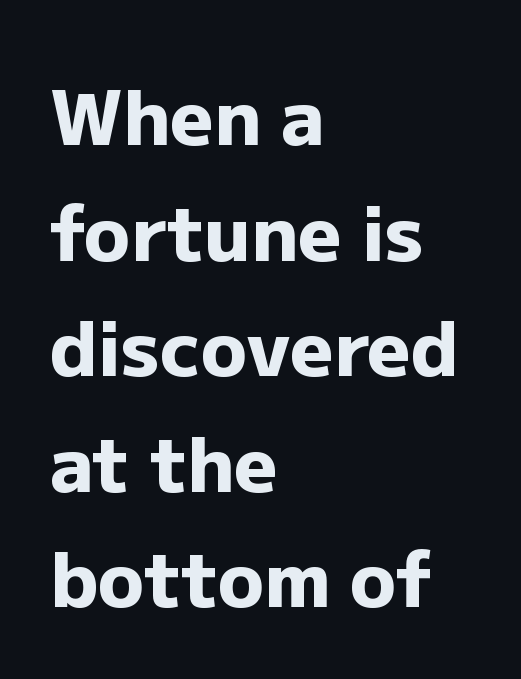
Q: Is the text bold? A: Yes.
Q: Is the text italic (slanted)? A: No, it is upright.
Q: Is the typeface a serif or a sans-serif typeface? A: Sans-serif.
Q: Is the text underlined? A: No.
Q: How is the paragraph aligned? A: Left-aligned.
Q: Is the spacing between letters normal or unusually wide? A: Normal.
Q: Is the spacing between lines tight, normal or loose? A: Normal.
Q: Width (condensed, normal, or wide)? A: Normal.
Q: Stroke contrast? A: Low.
Q: x-height? A: Medium.
Q: Monospaced? A: No.
